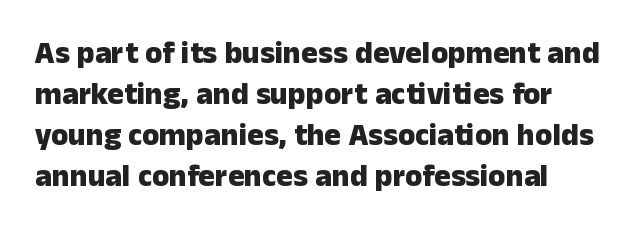
Q: Is the text bold? A: Yes.
Q: Is the text italic (slanted)? A: No, it is upright.
Q: Is the typeface a serif or a sans-serif typeface? A: Sans-serif.
Q: Is the text underlined? A: No.
Q: How is the paragraph aligned? A: Left-aligned.
Q: Is the spacing between letters normal or unusually wide? A: Normal.
Q: Is the spacing between lines tight, normal or loose? A: Normal.
Q: Width (condensed, normal, or wide)? A: Normal.
Q: Stroke contrast? A: Low.
Q: x-height? A: Medium.
Q: Monospaced? A: No.
